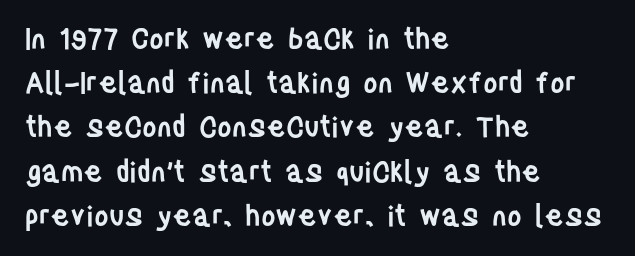
Emphasis by weight is partial: semibold. Just letters on the line, the space beneath them empty. Horizontal bands of white between lines are of average thickness. Horizontal alignment here is leftward, the default for most running prose. If you drew a line through each stem, it would be perfectly vertical.
